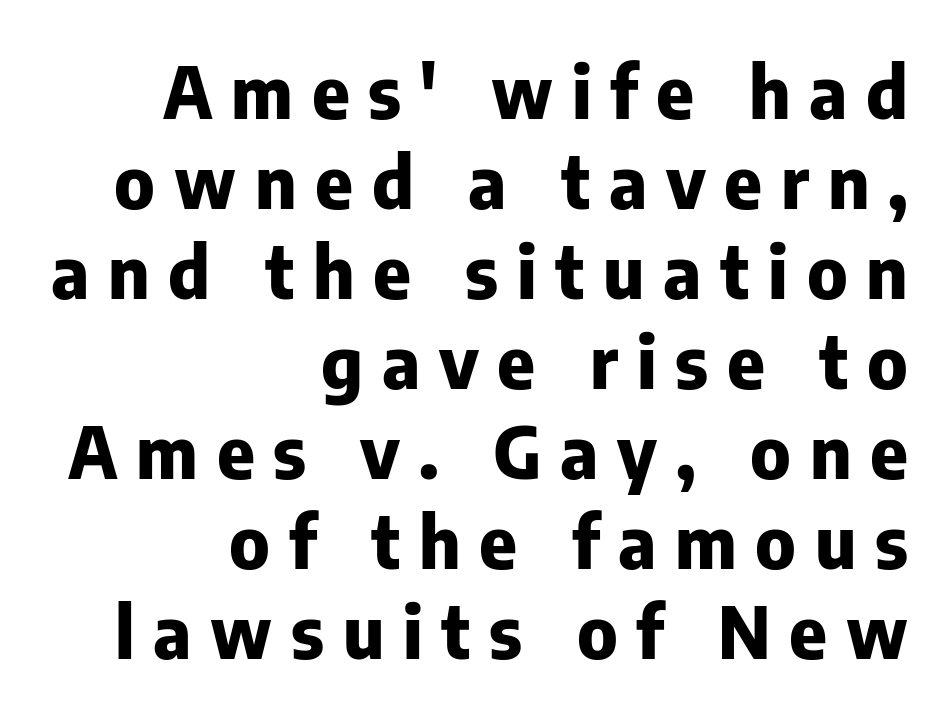
Q: Is the text bold? A: Yes.
Q: Is the text italic (slanted)? A: No, it is upright.
Q: Is the typeface a serif or a sans-serif typeface? A: Sans-serif.
Q: Is the text underlined? A: No.
Q: How is the paragraph aligned? A: Right-aligned.
Q: Is the spacing between letters normal or unusually wide? A: Unusually wide.
Q: Is the spacing between lines tight, normal or loose? A: Normal.
Q: Width (condensed, normal, or wide)? A: Normal.
Q: Stroke contrast? A: Low.
Q: x-height? A: Medium.
Q: Monospaced? A: No.
